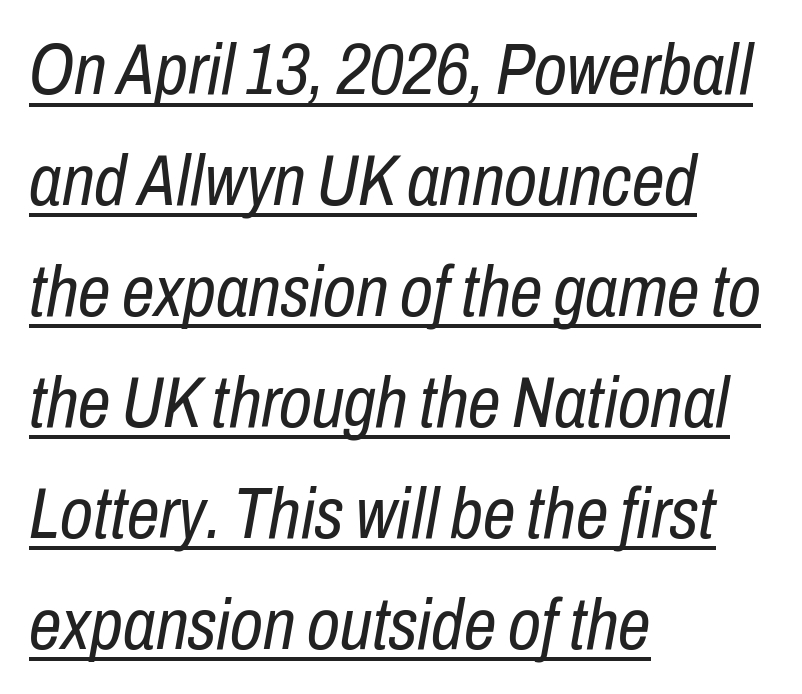
{"italic": "yes", "lean": "right", "slant_degrees": 10, "bold": "no", "weight": "regular", "width": "condensed", "stroke_contrast": "low", "x_height": "medium", "monospaced": "no", "underline": "yes", "align": "left", "line_spacing": "normal", "line_spacing_ratio": 1.52, "letter_spacing": "normal", "letter_spacing_em": 0.0, "glyph_px": 73}
